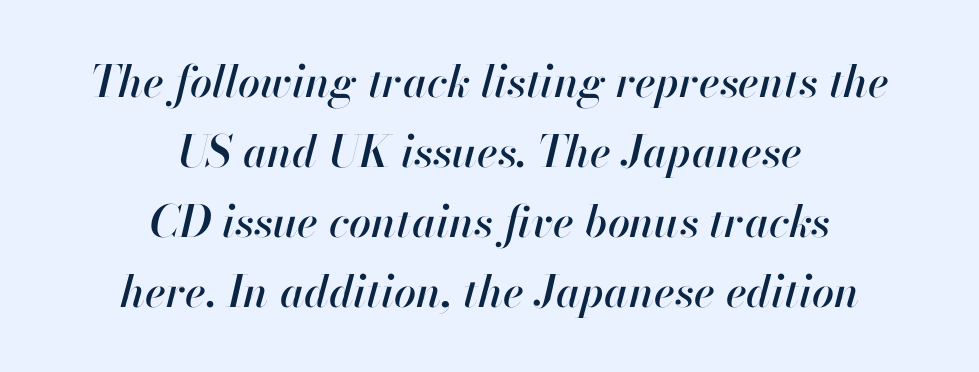
Underlining? Definitely not there. This rendering leaves character spacing at its baseline value. Quick note: interline space is typical. Is this a fixed-width face? No — the glyphs have proportional, varying widths.
